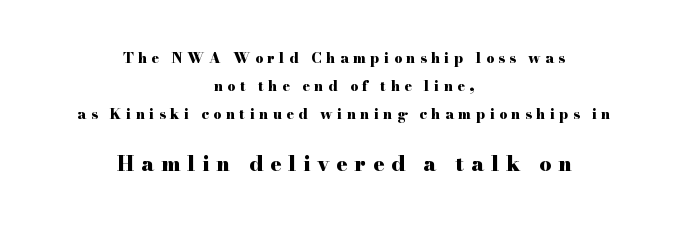
Q: Is the text bold? A: Yes.
Q: Is the text italic (slanted)? A: No, it is upright.
Q: Is the text underlined? A: No.
Q: How is the paragraph aligned? A: Centered.
Q: Is the spacing between letters normal or unusually wide? A: Unusually wide.
Q: Is the spacing between lines tight, normal or loose? A: Loose.
Q: Which block of text is set in a larger size, the first (top) or the second (bottom)? A: The second (bottom) one.
